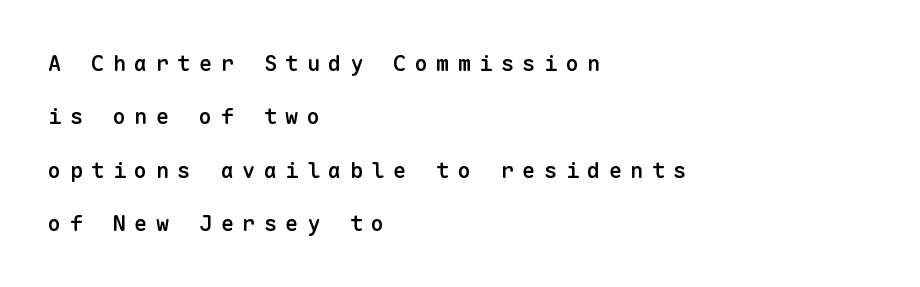
Q: Is the text bold? A: Semi-bold.
Q: Is the text italic (slanted)? A: No, it is upright.
Q: Is the text underlined? A: No.
Q: How is the paragraph aligned? A: Left-aligned.
Q: Is the spacing between letters normal or unusually wide? A: Unusually wide.
Q: Is the spacing between lines tight, normal or loose? A: Loose.
